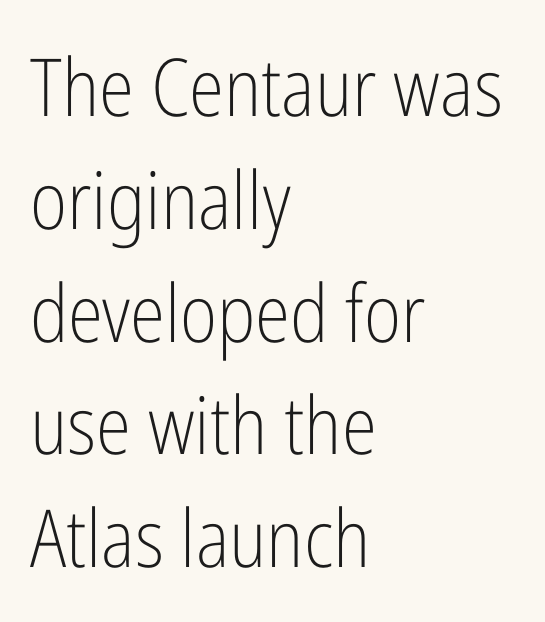
The image shows 80 px light, condensed sans-serif type, upright; set left-aligned, normal line spacing (1.41x), normal letter spacing, not underlined; low stroke contrast and a medium x-height.
